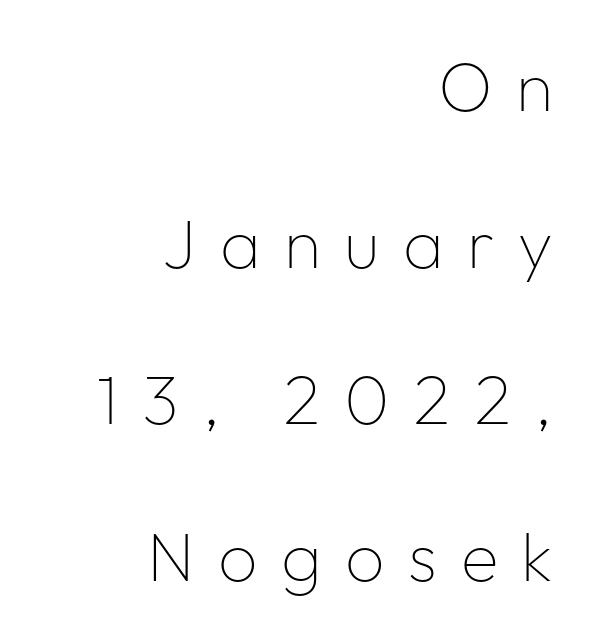
{"serif": "no", "italic": "no", "bold": "no", "weight": "thin", "width": "normal", "stroke_contrast": "low", "x_height": "medium", "monospaced": "no", "underline": "no", "align": "right", "line_spacing": "loose", "line_spacing_ratio": 2.27, "letter_spacing": "wide", "letter_spacing_em": 0.34, "glyph_px": 69}
